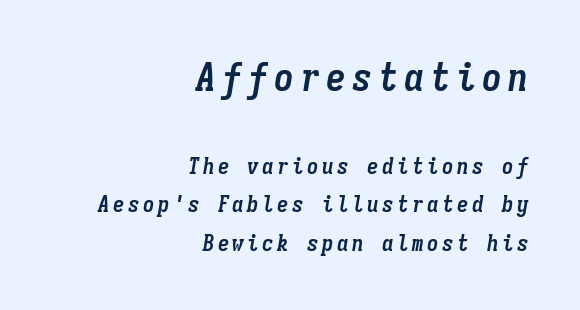
Q: Is the text bold? A: Yes.
Q: Is the text italic (slanted)? A: Yes, it leans right by about 9 degrees.
Q: Is the text underlined? A: No.
Q: How is the paragraph aligned? A: Right-aligned.
Q: Is the spacing between lines tight, normal or loose? A: Normal.
Q: Which block of text is set in a larger size, the first (top) or the second (bottom)? A: The first (top) one.
Q: Width (condensed, normal, or wide)? A: Condensed.
Q: Stroke contrast? A: Low.
Q: x-height? A: Medium.
Q: Monospaced? A: Yes.
